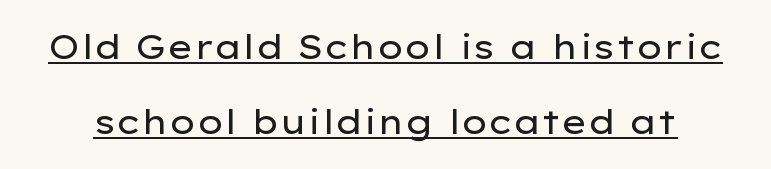
The image shows 34 px regular-weight, wide sans-serif type, upright; set loose line spacing (2.21x), normal letter spacing, underlined; low stroke contrast and a medium x-height.
